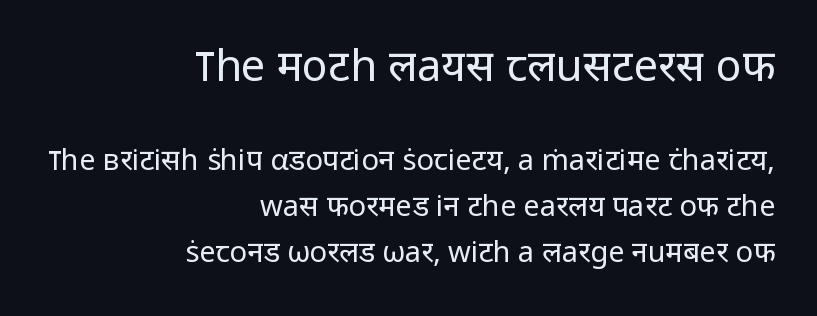
{"serif": "no", "italic": "no", "bold": "no", "weight": "regular", "width": "normal", "stroke_contrast": "low", "x_height": "medium", "monospaced": "no", "underline": "no", "align": "right", "line_spacing": "normal", "line_spacing_ratio": 1.58, "letter_spacing": "normal", "letter_spacing_em": 0.0, "larger_block": "first", "size_ratio": 1.48, "glyph_px": 43}
